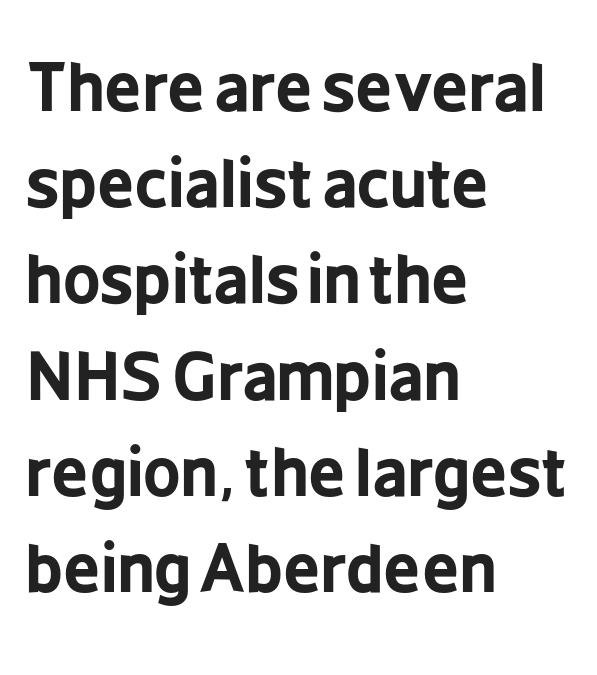
Q: Is the text bold? A: Yes.
Q: Is the text italic (slanted)? A: No, it is upright.
Q: Is the typeface a serif or a sans-serif typeface? A: Sans-serif.
Q: Is the text underlined? A: No.
Q: How is the paragraph aligned? A: Left-aligned.
Q: Is the spacing between letters normal or unusually wide? A: Normal.
Q: Is the spacing between lines tight, normal or loose? A: Normal.
Q: Width (condensed, normal, or wide)? A: Condensed.
Q: Stroke contrast? A: Low.
Q: x-height? A: Medium.
Q: Monospaced? A: No.
